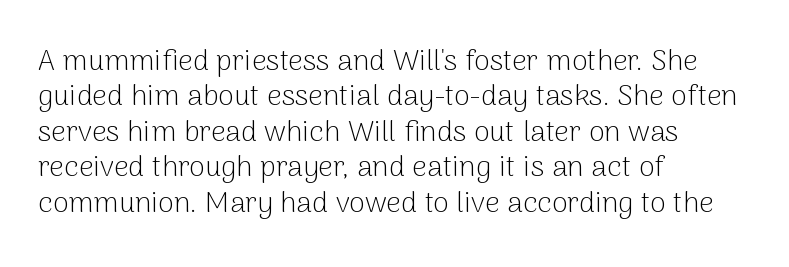
{"serif": "no", "italic": "no", "bold": "no", "weight": "light", "width": "normal", "stroke_contrast": "low", "x_height": "medium", "monospaced": "no", "underline": "no", "align": "left", "line_spacing_ratio": 1.22, "letter_spacing": "normal", "letter_spacing_em": 0.0, "glyph_px": 29}
